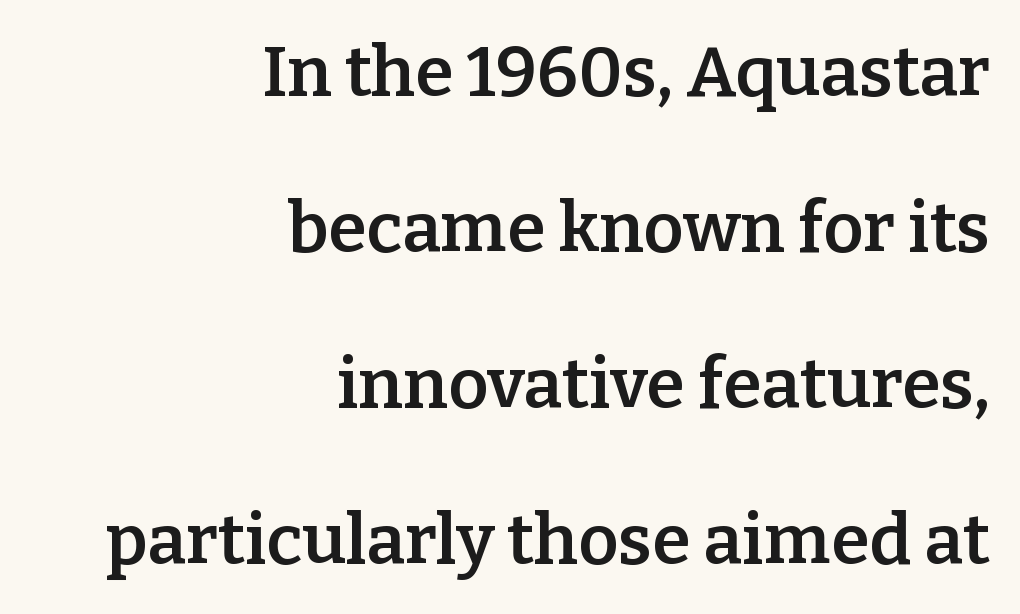
Q: Is the text bold? A: Semi-bold.
Q: Is the text italic (slanted)? A: No, it is upright.
Q: Is the typeface a serif or a sans-serif typeface? A: Serif.
Q: Is the text underlined? A: No.
Q: How is the paragraph aligned? A: Right-aligned.
Q: Is the spacing between letters normal or unusually wide? A: Normal.
Q: Is the spacing between lines tight, normal or loose? A: Loose.
Q: Width (condensed, normal, or wide)? A: Normal.
Q: Stroke contrast? A: Low.
Q: x-height? A: Medium.
Q: Monospaced? A: No.
